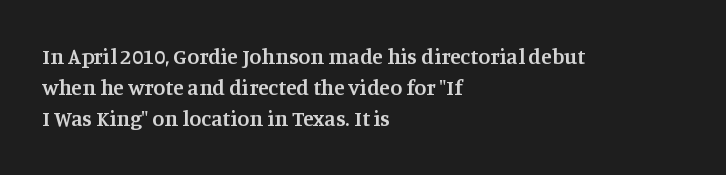
{"italic": "no", "bold": "semi", "underline": "no", "align": "left", "line_spacing": "normal", "line_spacing_ratio": 1.41, "letter_spacing": "normal", "letter_spacing_em": 0.0, "glyph_px": 22}
